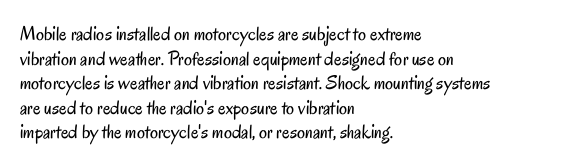
Casual observation: everything's shoved over to the left. This is not heavy type; no bold has been used. Italic? Not at all — the glyphs are vertical. The space beneath each line is pristine and unruled. No extra tracking has been applied to these lines.
